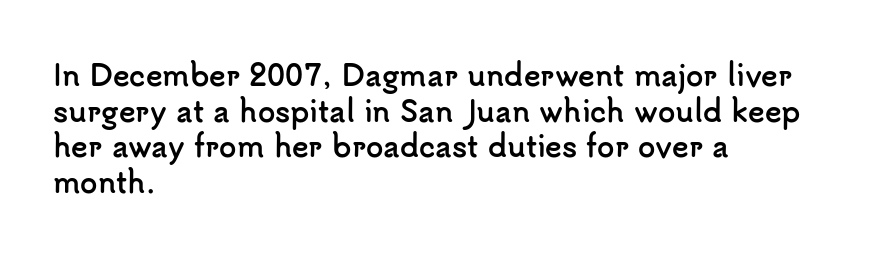
The lines in this sample share a left origin and differ only in where they stop. The block of text has a typical density, with ordinary space between rows. It's the straight-up-and-down kind of type. Descenders are the only things crossing below the line. Pretty heavy lettering here — definitely bold. The rendering keeps characters at their native spacing.
